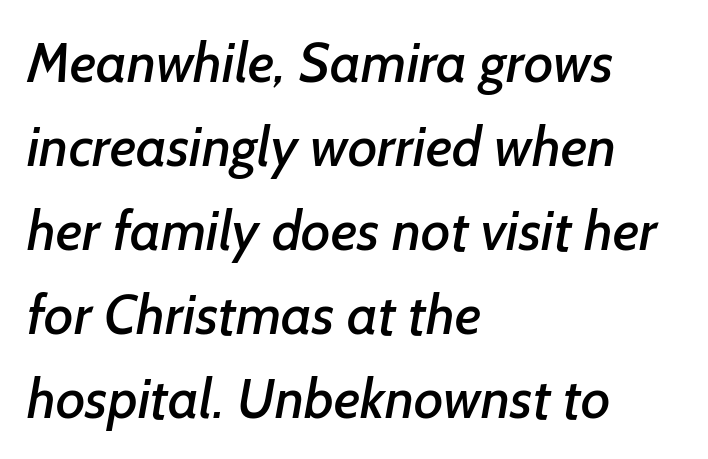
The image shows 56 px sans-serif type; set left-aligned, normal line spacing (1.5x), normal letter spacing, not underlined; low stroke contrast and a medium x-height.
